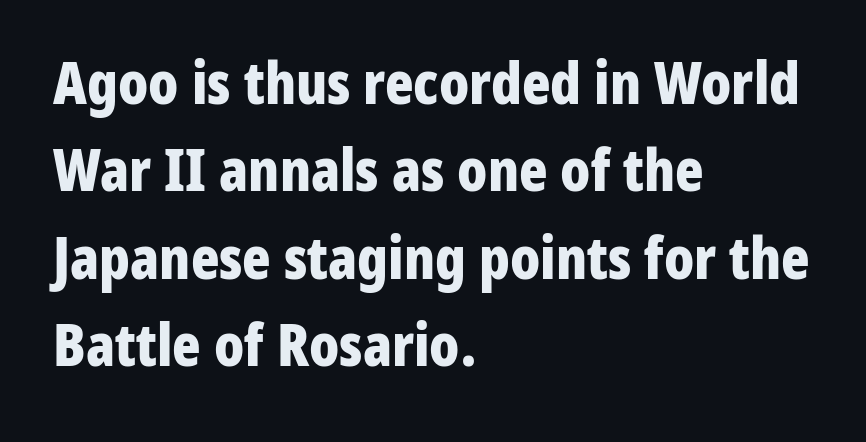
A bare baseline throughout the passage. One-word summary of the alignment: left. Varying glyph widths throughout — classic text-font behaviour. Nothing unusual about the tracking: characters are spaced as the font intends. Is the type bold? Yes — the strokes are clearly thick and heavy.
